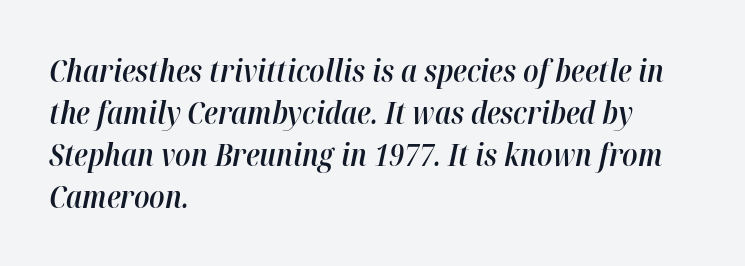
Words appear dense and cohesive because spacing is normal. A bare baseline throughout the passage. The typography opts for an oblique posture over an upright one. The strokes are fattened partway — semibold, not bold. Proportional: the letters do not fall into vertical columns. The space between consecutive lines is moderate.
